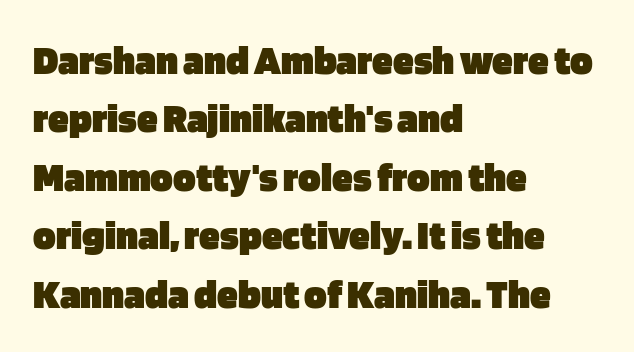
The image shows 42 px heavy sans-serif type, upright; set left-aligned, normal line spacing (1.39x), normal letter spacing, not underlined; low stroke contrast and a large x-height.
